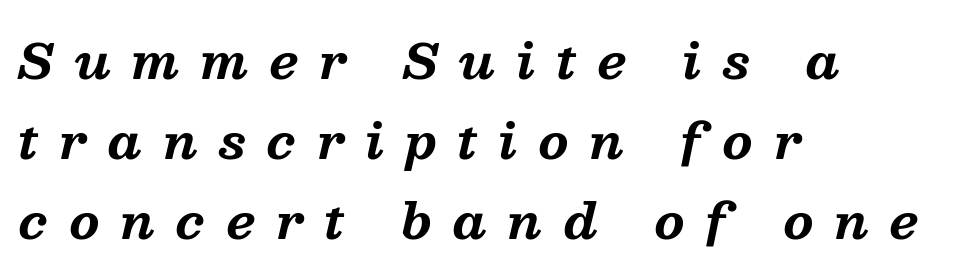
The ragged edge is on the right, which tells us the setting is flush left. The passage shown is typed in a proportional face where columns would drift. Only glyphs here, with clear space below each row. Serif or sans? Serif — the stroke terminals have little feet.
